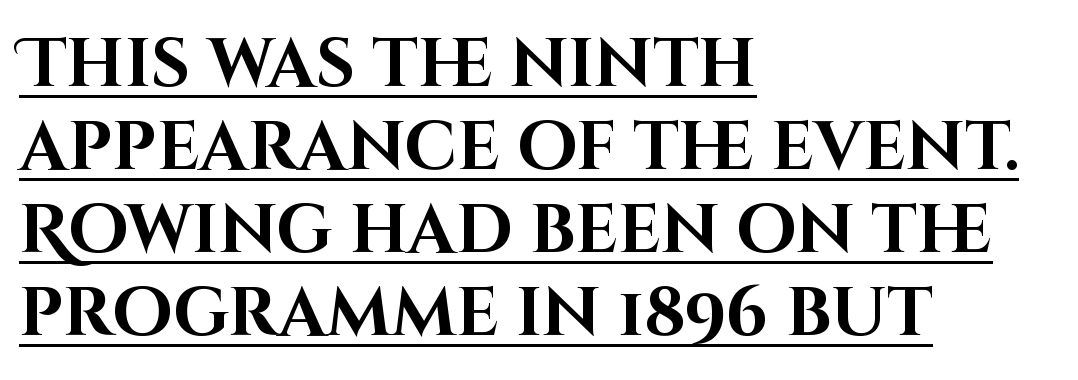
The image shows 68 px bold sans-serif type, upright; set left-aligned, line spacing 1.22x, normal letter spacing, underlined; high stroke contrast and a large x-height.
